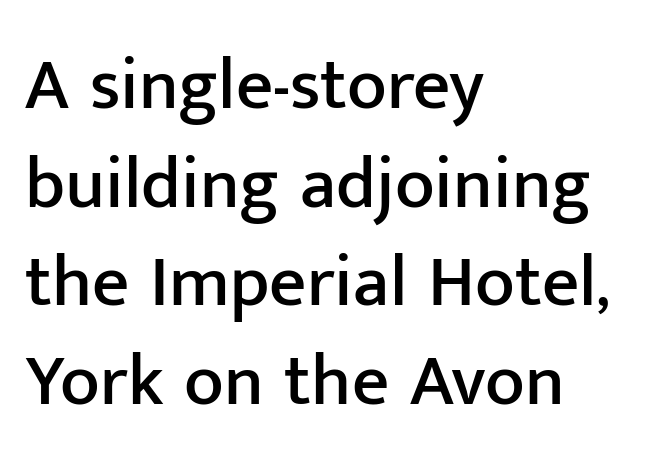
The image shows 73 px sans-serif type, upright; set left-aligned, normal line spacing (1.35x), normal letter spacing, not underlined; low stroke contrast and a medium x-height.
